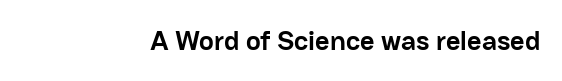
The image shows 28 px semibold sans-serif type, upright; set normal letter spacing, not underlined; low stroke contrast and a medium x-height.
